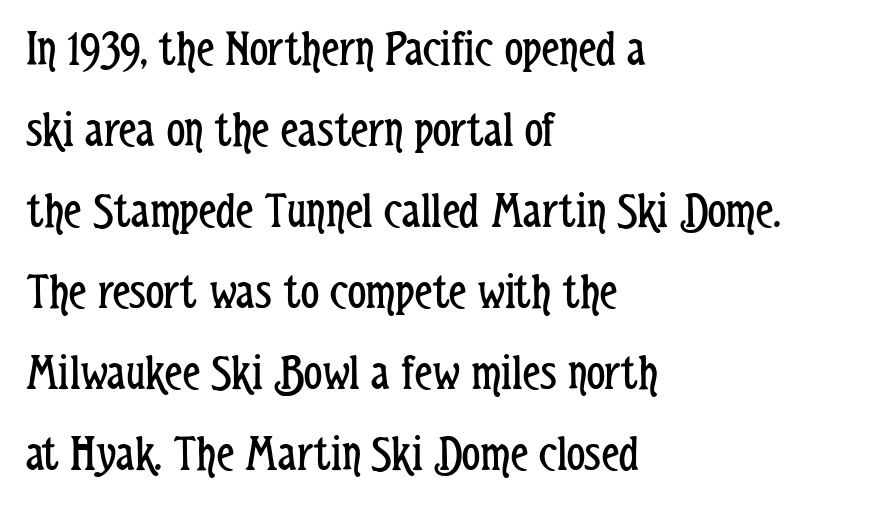
{"serif": "no", "italic": "no", "bold": "no", "weight": "regular", "width": "condensed", "stroke_contrast": "low", "x_height": "medium", "monospaced": "no", "underline": "no", "align": "left", "line_spacing": "normal", "line_spacing_ratio": 1.59, "letter_spacing": "normal", "letter_spacing_em": 0.0, "glyph_px": 51}
